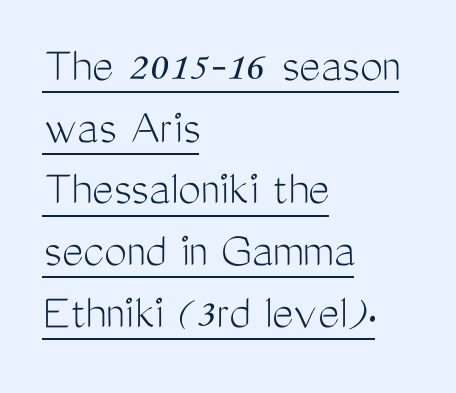
Which margin do the lines hug? The left one — the right edge is uneven. Nothing unusual about the tracking: characters are spaced as the font intends. Is this a sans? Yes — the strokes have no serifs. The font is comparable to plain body text, perhaps lighter. Descenders here cross a horizontal rule under the line. The axis of the letterforms is exactly vertical.
